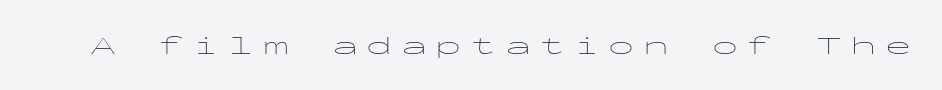
These lines have a slow, spaced-out rhythm from letter to letter. No chunkiness to these letters — they're not bold. The foot of each line stays bare and open. Italic? Not at all — the glyphs are vertical.
